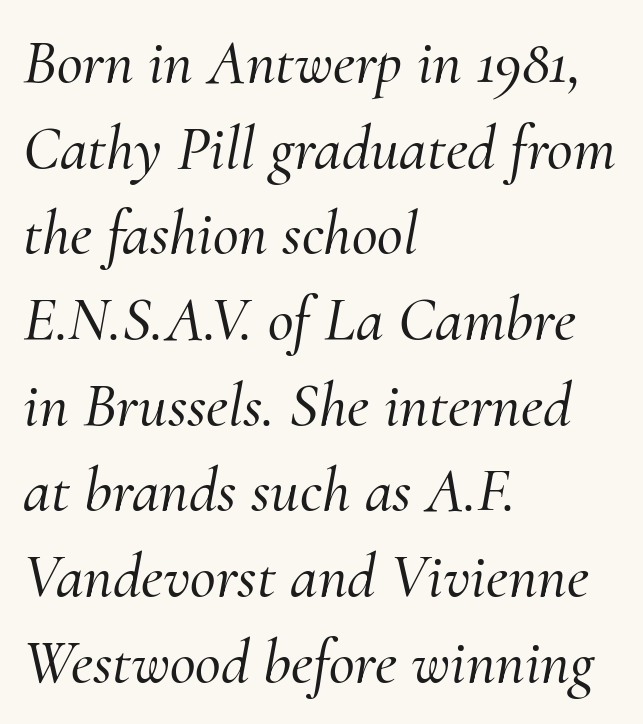
The image shows 63 px serif type, italic (leaning right); set left-aligned, normal line spacing (1.36x), normal letter spacing, not underlined; medium stroke contrast and a small x-height.
